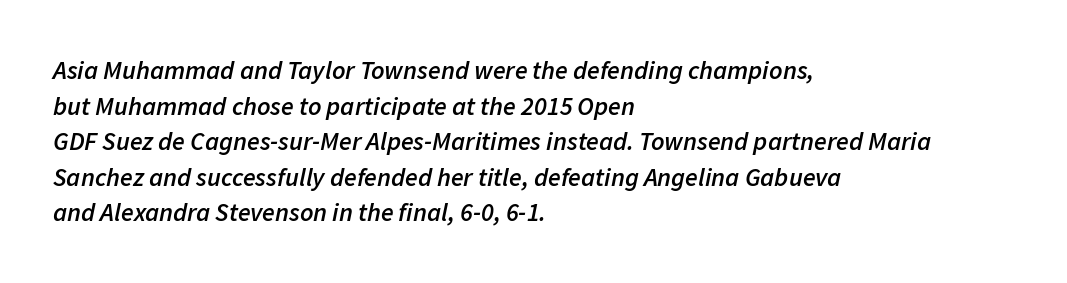
Regarding leading, the lines here are spaced in the standard way. The glyphs have the mass of a demibold cut, below bold. Each row of text sits above clean, open space. Line starts are locked; line ends wander. Tall strokes in this sample are angled rather than plumb. Here the glyphs are tracked normally, forming tight word shapes.
